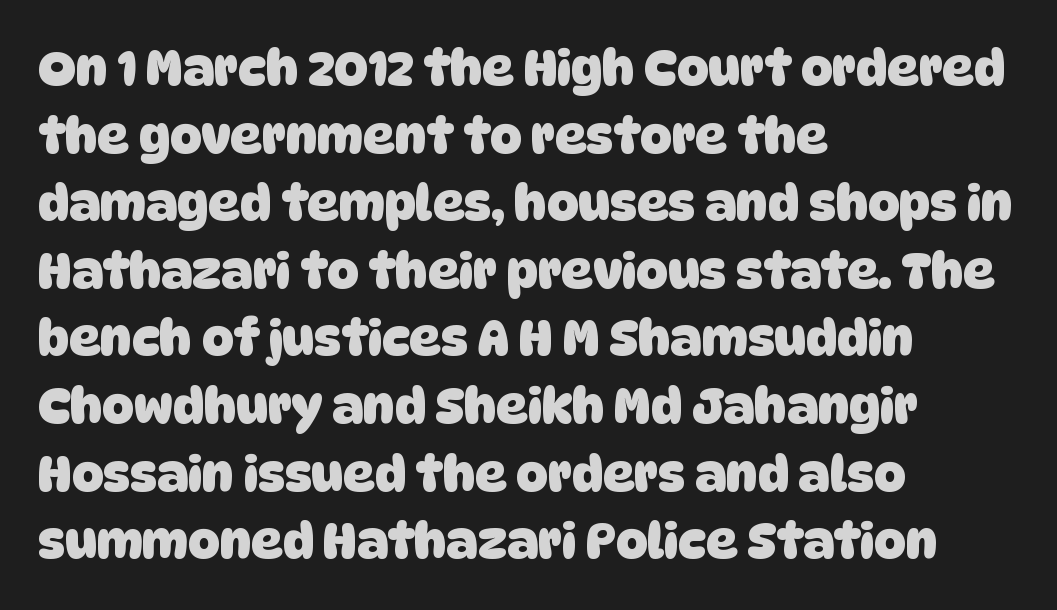
The image shows 49 px heavy sans-serif type; set left-aligned, normal line spacing (1.38x), normal letter spacing, not underlined; low stroke contrast and a large x-height.
